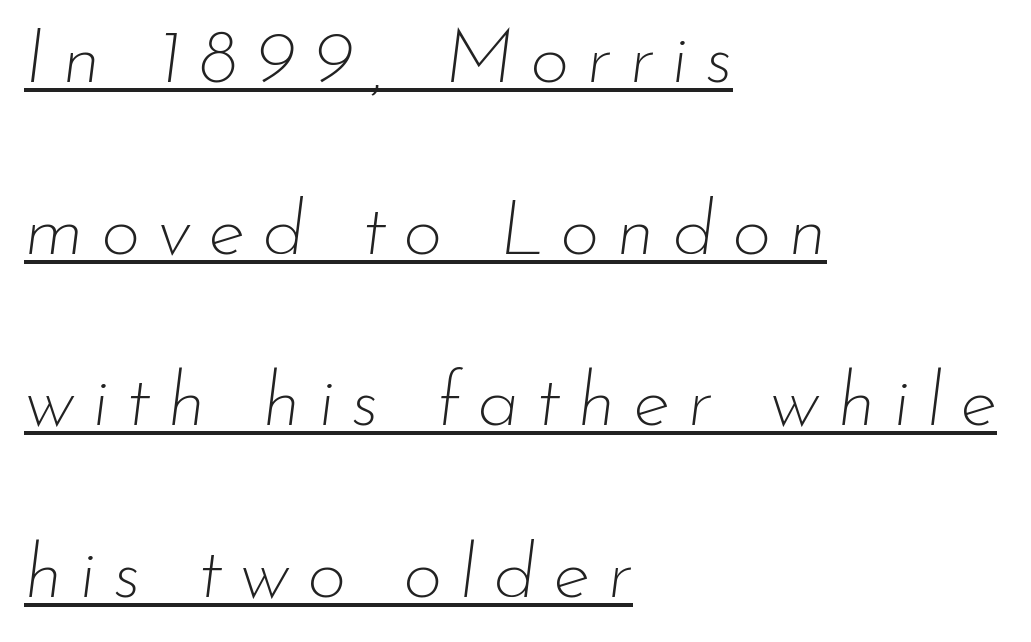
{"italic": "yes", "lean": "right", "slant_degrees": 7, "bold": "no", "weight": "thin", "width": "normal", "stroke_contrast": "low", "x_height": "small", "monospaced": "no", "underline": "yes", "align": "left", "line_spacing": "loose", "line_spacing_ratio": 2.23, "letter_spacing": "wide", "letter_spacing_em": 0.22, "glyph_px": 77}
